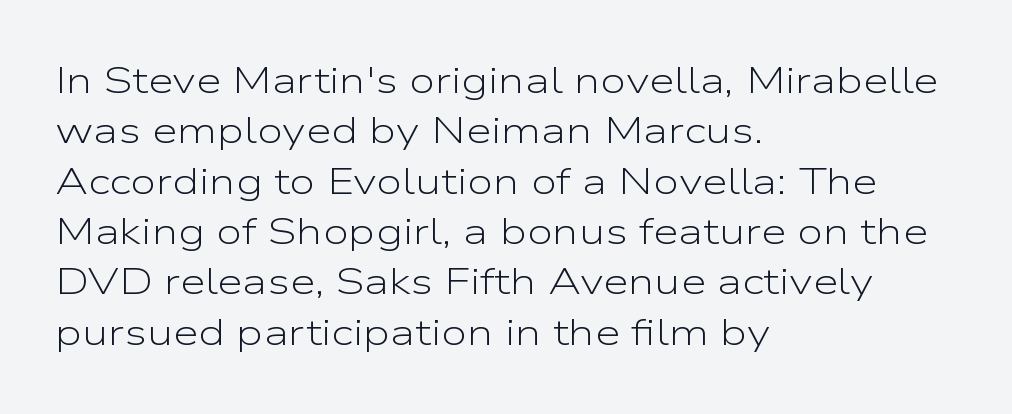
No extra ink here — the face is not bold. Tracking here is standard; glyphs follow each other at the usual distance. The space between consecutive lines is moderate. The font family rendered here belongs to the sans-serif group. The rendering uses natural spacing where letterforms have individual widths. Casual observation: everything's shoved over to the left.
